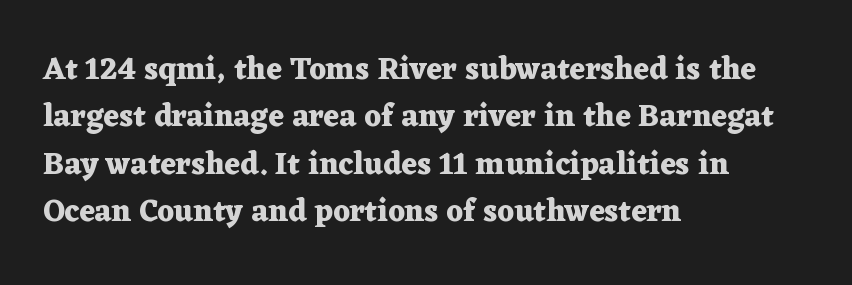
The image shows 31 px heavy, wide serif type, upright; set left-aligned, normal line spacing (1.53x), normal letter spacing, not underlined; medium stroke contrast and a medium x-height.
